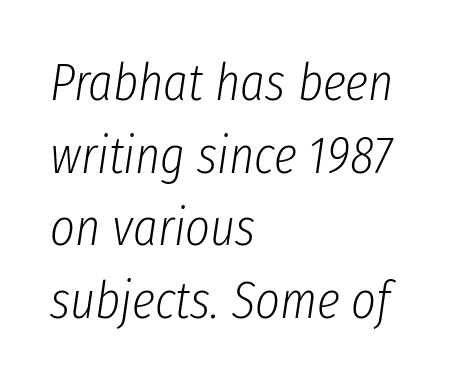
{"italic": "yes", "lean": "right", "slant_degrees": 8, "bold": "no", "weight": "light", "width": "condensed", "stroke_contrast": "low", "x_height": "medium", "monospaced": "no", "underline": "no", "align": "left", "line_spacing": "normal", "line_spacing_ratio": 1.37, "letter_spacing": "normal", "letter_spacing_em": 0.0, "glyph_px": 53}
